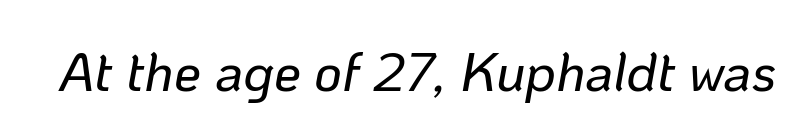
The image shows 54 px text type, italic (leaning right); set normal letter spacing, not underlined; low stroke contrast and a medium x-height.
